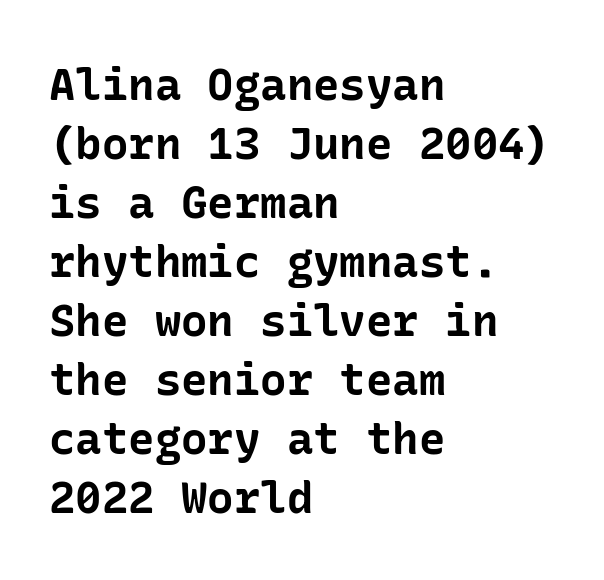
The glyphs in this specimen are sans serif. It's the straight-up-and-down kind of type. Anything drawn beneath the words? Only blank space. Look at the tracking — it's just the regular setting, nothing added.
